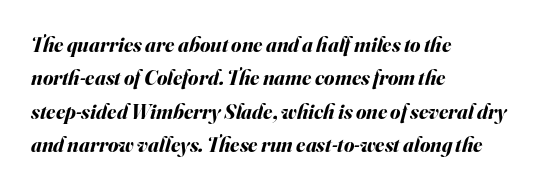
The image shows 21 px bold type, italic (leaning right); set left-aligned, normal line spacing (1.59x), normal letter spacing, not underlined.
